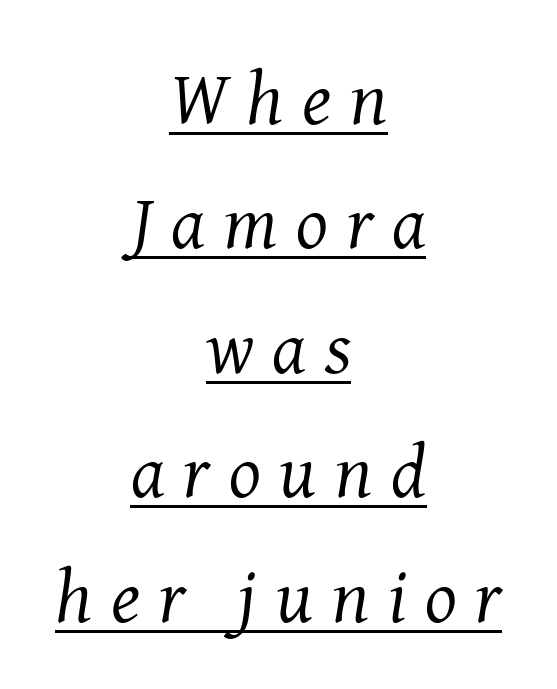
The image shows 75 px regular-weight serif type, italic (leaning right); set centered, normal line spacing (1.66x), unusually wide letter spacing (+0.25 em), underlined; medium stroke contrast and a medium x-height.
